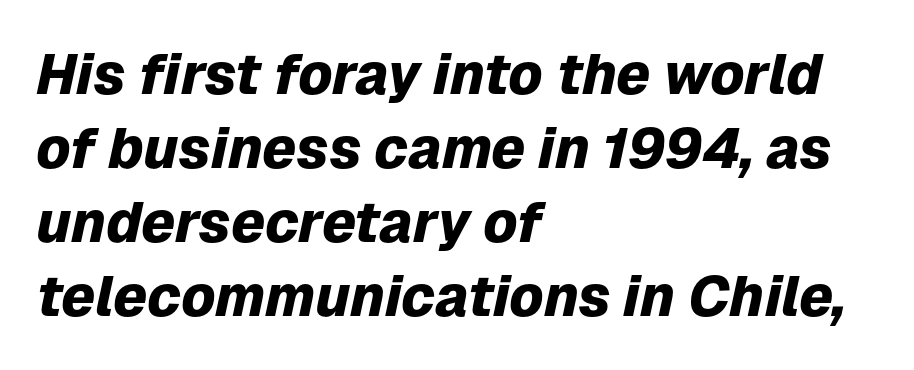
Q: Is the text bold? A: Yes.
Q: Is the text italic (slanted)? A: Yes, it leans right by about 12 degrees.
Q: Is the text underlined? A: No.
Q: How is the paragraph aligned? A: Left-aligned.
Q: Is the spacing between letters normal or unusually wide? A: Normal.
Q: Is the spacing between lines tight, normal or loose? A: Normal.
Q: Width (condensed, normal, or wide)? A: Normal.
Q: Stroke contrast? A: Low.
Q: x-height? A: Medium.
Q: Monospaced? A: No.
